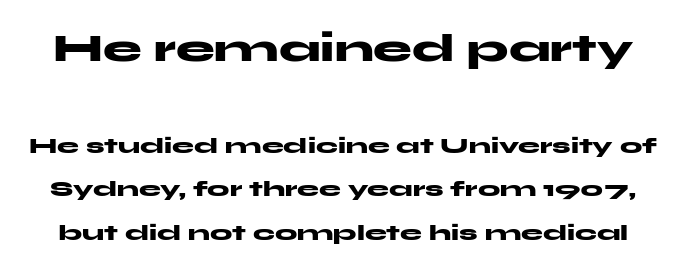
The image shows 39 px heavy, wide sans-serif type, upright; set loose line spacing (1.97x), normal letter spacing, not underlined; the first (top) block is 1.77x larger; medium stroke contrast and a medium x-height.
